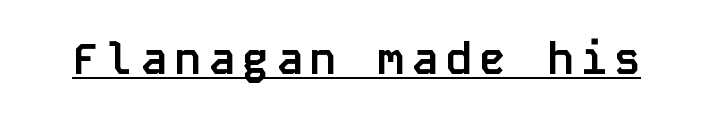
Unlike a traditional serif, this face leaves its strokes unadorned. Is this a fixed-width face? Yes — each glyph sits in an identical cell. Notice how a bar underscores the lettering throughout. Style check: upright.
